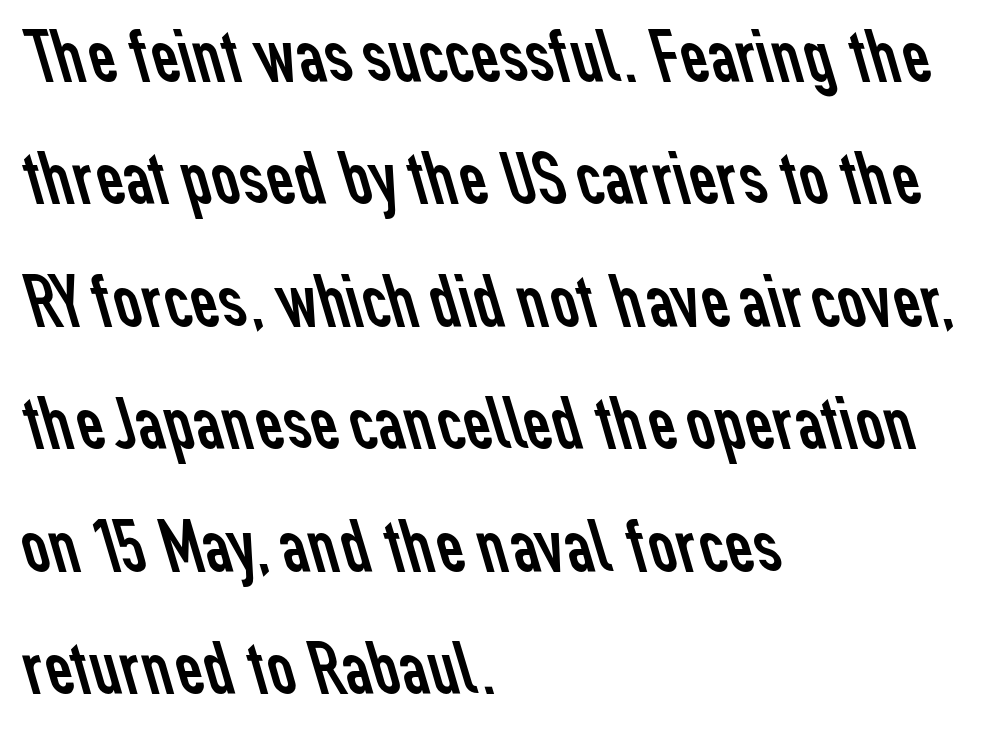
{"serif": "no", "bold": "no", "weight": "regular", "width": "normal", "stroke_contrast": "low", "x_height": "medium", "monospaced": "no", "underline": "no", "align": "left", "line_spacing": "normal", "line_spacing_ratio": 1.59, "letter_spacing": "normal", "letter_spacing_em": 0.0, "glyph_px": 77}
